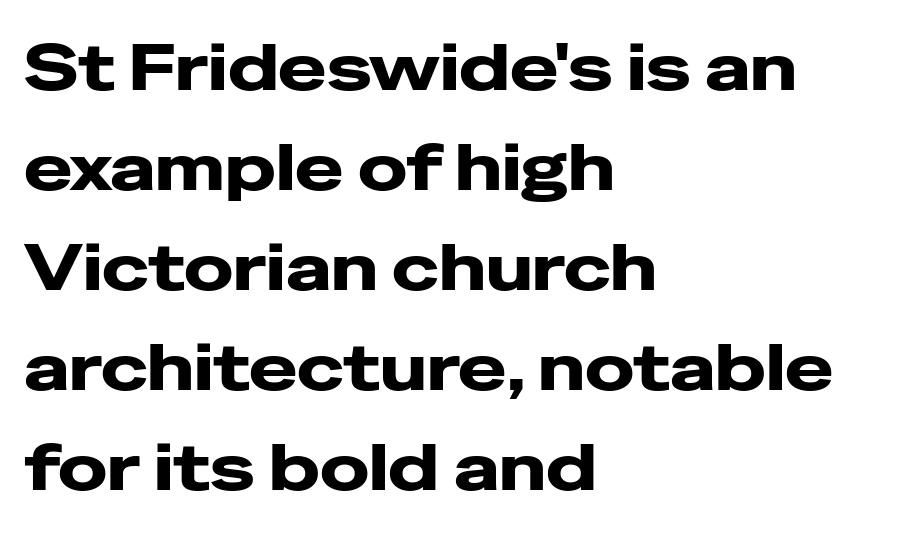
Check where the strokes stop: nothing finishes them off — pure sans. Beneath every word, the page is bare. One glance says typical: line gaps are just what's usual. This sample has the flowing, uneven cadence of proportional lettering. Notice how the passage keeps a crisp vertical edge on the left only.
